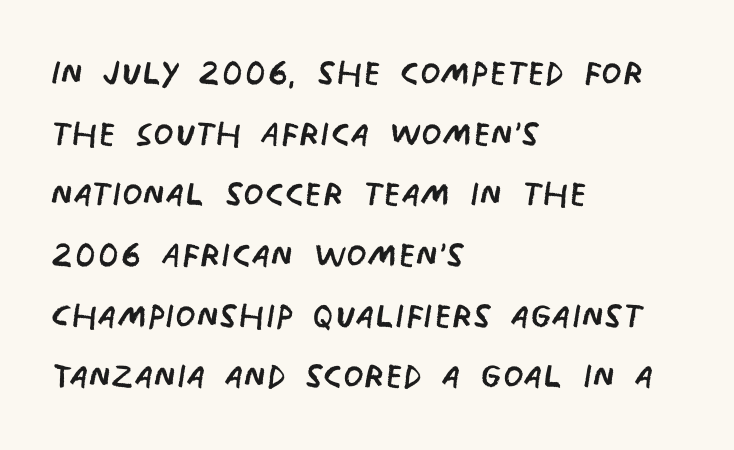
The image shows 47 px regular-weight, condensed sans-serif type; set left-aligned, normal line spacing (1.29x), normal letter spacing, not underlined; low stroke contrast and a large x-height.
